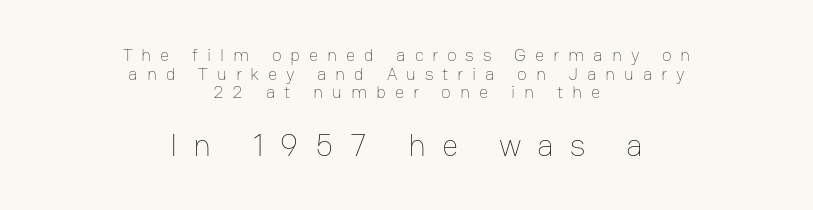
Q: Is the text bold? A: No.
Q: Is the text italic (slanted)? A: No, it is upright.
Q: Is the text underlined? A: No.
Q: How is the paragraph aligned? A: Centered.
Q: Is the spacing between letters normal or unusually wide? A: Unusually wide.
Q: Is the spacing between lines tight, normal or loose? A: Tight.
Q: Which block of text is set in a larger size, the first (top) or the second (bottom)? A: The second (bottom) one.
Q: Width (condensed, normal, or wide)? A: Normal.
Q: Stroke contrast? A: Low.
Q: x-height? A: Medium.
Q: Monospaced? A: No.
